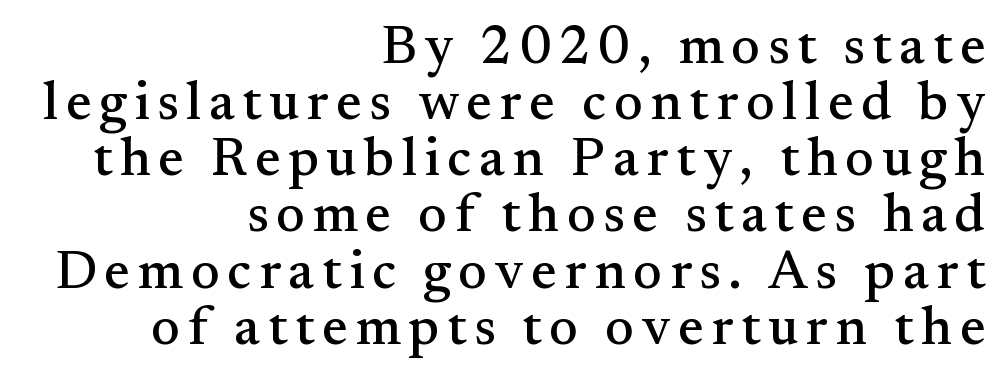
The image shows 54 px serif type, upright; set right-aligned, tight line spacing (1.04x), not underlined; medium stroke contrast and a small x-height.
